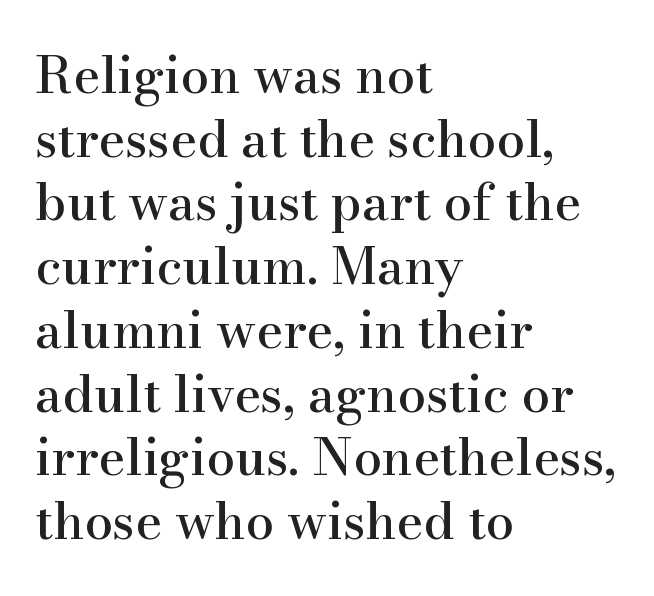
What's the leading like? Ordinary, nothing unusual. The characters display serif detailing at their extremities. The string is rendered with underlining switched off. Proportional: the letters do not fall into vertical columns.
